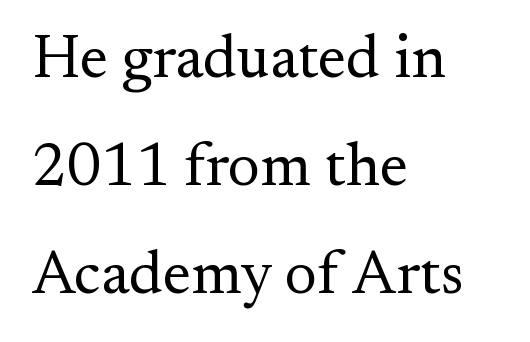
Q: Is the text bold? A: No.
Q: Is the text italic (slanted)? A: No, it is upright.
Q: Is the typeface a serif or a sans-serif typeface? A: Serif.
Q: Is the text underlined? A: No.
Q: How is the paragraph aligned? A: Left-aligned.
Q: Is the spacing between letters normal or unusually wide? A: Normal.
Q: Width (condensed, normal, or wide)? A: Normal.
Q: Stroke contrast? A: Medium.
Q: x-height? A: Small.
Q: Monospaced? A: No.
